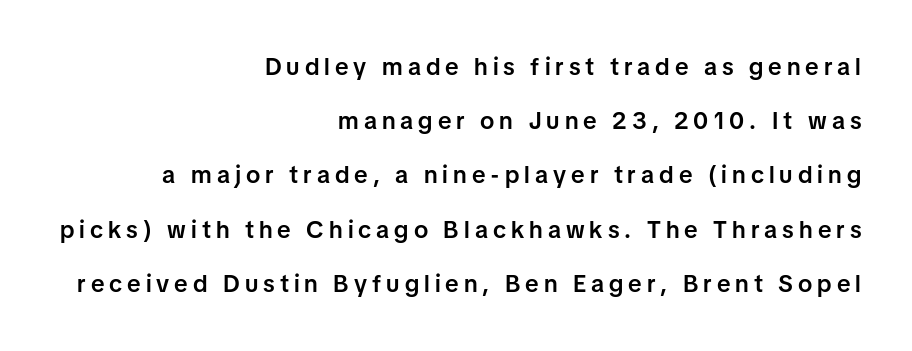
{"italic": "no", "bold": "semi", "underline": "no", "align": "right", "line_spacing": "loose", "line_spacing_ratio": 2.26, "letter_spacing": "wide", "letter_spacing_em": 0.21, "glyph_px": 24}
